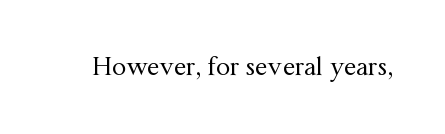
{"italic": "no", "bold": "no", "underline": "no", "letter_spacing": "normal", "letter_spacing_em": 0.0, "glyph_px": 25}
